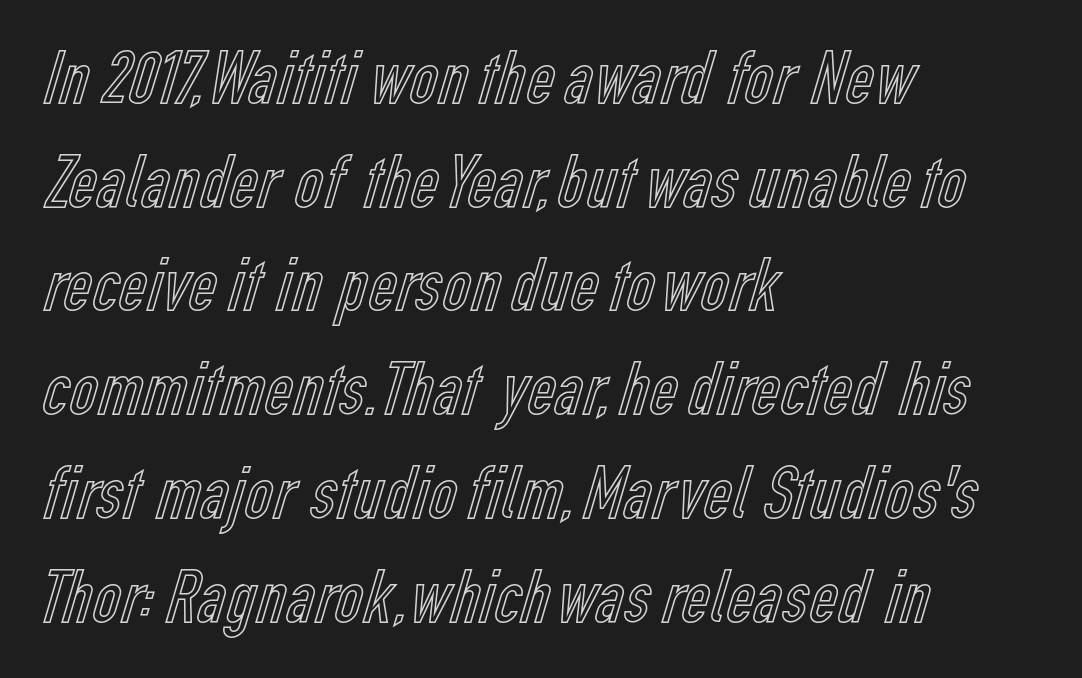
The image shows 78 px condensed type; set left-aligned, normal line spacing (1.33x), normal letter spacing, not underlined; a medium x-height.
